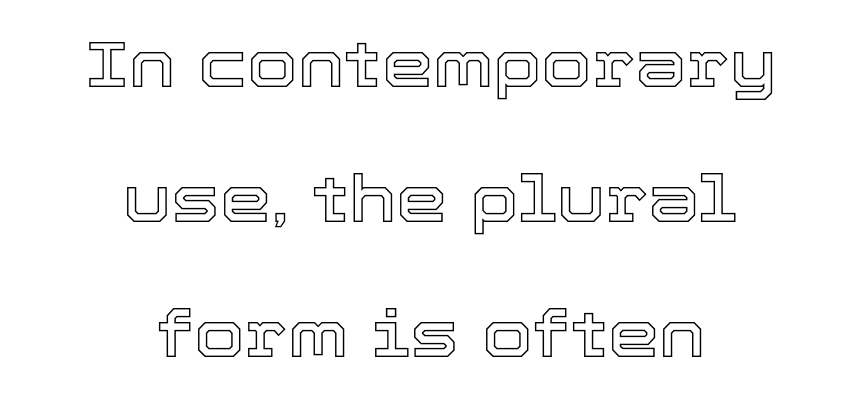
{"italic": "no", "width": "normal", "x_height": "medium", "monospaced": "no", "underline": "no", "align": "center", "line_spacing": "loose", "line_spacing_ratio": 2.08, "letter_spacing": "normal", "letter_spacing_em": 0.0, "glyph_px": 65}
